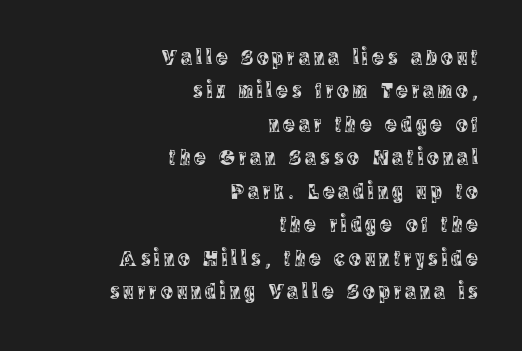
Underlining? Definitely not there. The compositor pushed each line to the right boundary. Does the leading feel generous? No, just average. In terms of posture, this sample is upright.
